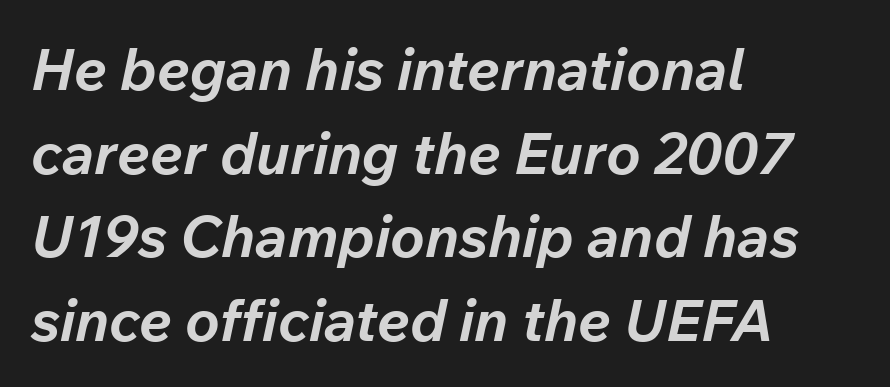
Q: Is the text bold? A: Yes.
Q: Is the text italic (slanted)? A: Yes, it leans right by about 12 degrees.
Q: Is the text underlined? A: No.
Q: How is the paragraph aligned? A: Left-aligned.
Q: Is the spacing between letters normal or unusually wide? A: Normal.
Q: Is the spacing between lines tight, normal or loose? A: Normal.
Q: Width (condensed, normal, or wide)? A: Normal.
Q: Stroke contrast? A: Low.
Q: x-height? A: Medium.
Q: Monospaced? A: No.
